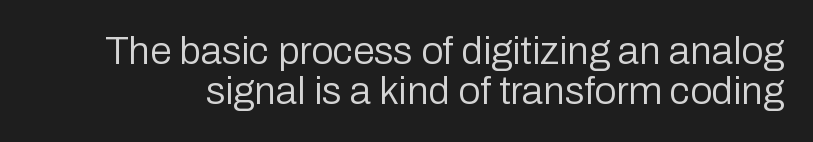
Q: Is the text bold? A: No.
Q: Is the text italic (slanted)? A: No, it is upright.
Q: Is the typeface a serif or a sans-serif typeface? A: Sans-serif.
Q: Is the text underlined? A: No.
Q: Is the spacing between letters normal or unusually wide? A: Normal.
Q: Is the spacing between lines tight, normal or loose? A: Tight.
Q: Width (condensed, normal, or wide)? A: Normal.
Q: Stroke contrast? A: Low.
Q: x-height? A: Medium.
Q: Monospaced? A: No.
